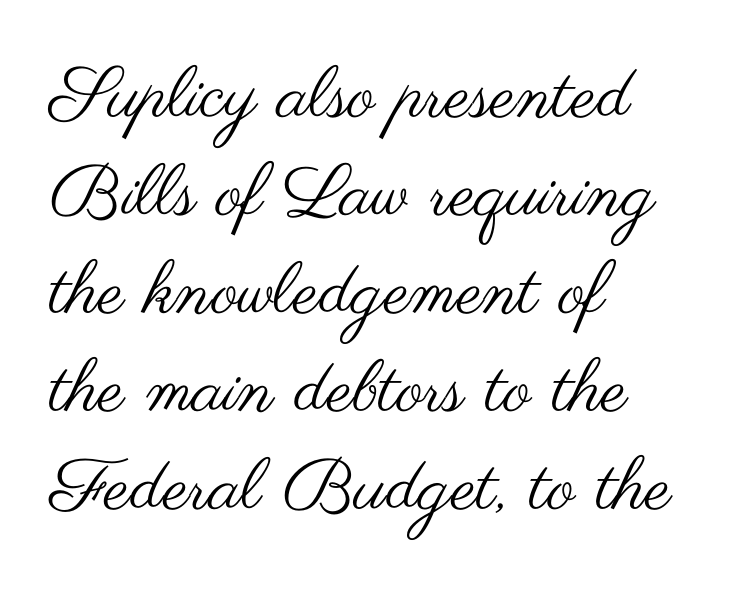
Q: Is the text bold? A: No.
Q: Is the text italic (slanted)? A: Yes.
Q: Is the typeface a serif or a sans-serif typeface? A: Sans-serif.
Q: Is the text underlined? A: No.
Q: How is the paragraph aligned? A: Left-aligned.
Q: Is the spacing between letters normal or unusually wide? A: Normal.
Q: Is the spacing between lines tight, normal or loose? A: Normal.
Q: Width (condensed, normal, or wide)? A: Wide.
Q: Stroke contrast? A: Medium.
Q: x-height? A: Small.
Q: Monospaced? A: No.
